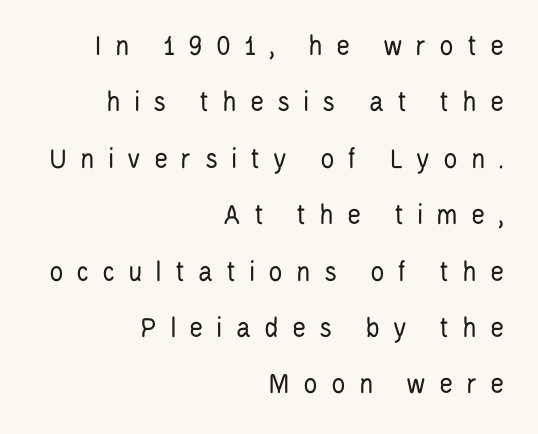
Proportional: the letters do not fall into vertical columns. Stems and bowls with no extra thickness — not bold. Tracking value appears strongly positive — letters spread wide. Posture: upright roman. Examine the stroke ends and you'll find no serifs.
